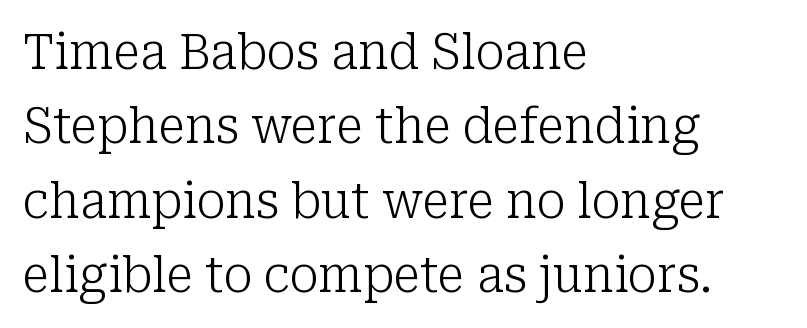
Q: Is the text bold? A: No.
Q: Is the text italic (slanted)? A: No, it is upright.
Q: Is the typeface a serif or a sans-serif typeface? A: Serif.
Q: Is the text underlined? A: No.
Q: How is the paragraph aligned? A: Left-aligned.
Q: Is the spacing between letters normal or unusually wide? A: Normal.
Q: Is the spacing between lines tight, normal or loose? A: Normal.
Q: Width (condensed, normal, or wide)? A: Normal.
Q: Stroke contrast? A: Low.
Q: x-height? A: Medium.
Q: Monospaced? A: No.
